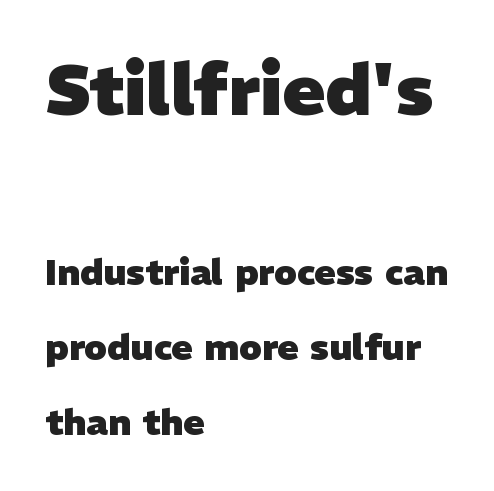
{"serif": "no", "bold": "yes", "weight": "heavy", "width": "normal", "stroke_contrast": "low", "x_height": "medium", "monospaced": "no", "underline": "no", "align": "left", "line_spacing": "loose", "line_spacing_ratio": 2.08, "letter_spacing": "normal", "letter_spacing_em": 0.0, "larger_block": "first", "size_ratio": 1.97, "glyph_px": 71}
